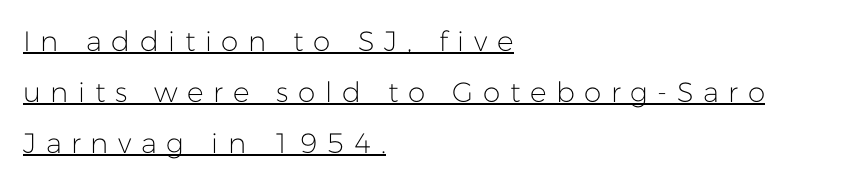
The image shows 28 px light sans-serif type, upright; set left-aligned, line spacing 1.82x, unusually wide letter spacing (+0.34 em), underlined; low stroke contrast and a medium x-height.
